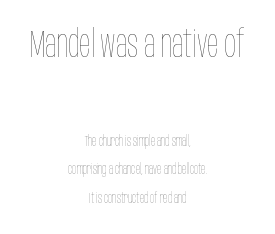
Large over small — that's the arrangement of the two blocks here. Only glyphs here, with clear space below each row. Think of a printed novel: that variable character pitch is what you see here. No chunkiness to these letters — they're not bold.
